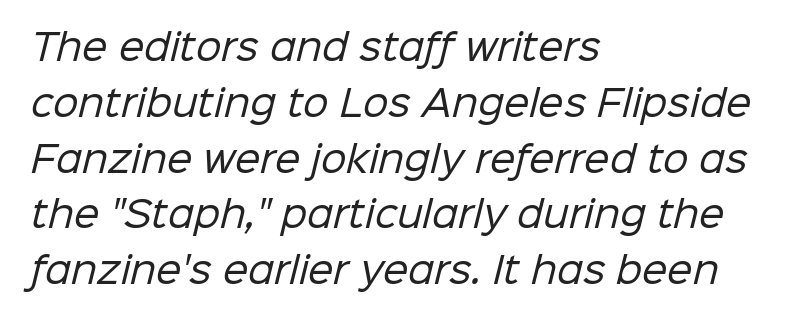
The image shows 36 px regular-weight sans-serif type; set left-aligned, normal line spacing (1.55x), normal letter spacing, not underlined; low stroke contrast and a medium x-height.
